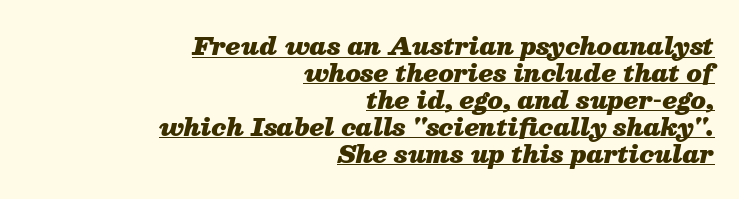
Q: Is the text bold? A: Yes.
Q: Is the text italic (slanted)? A: Yes, it leans right by about 13 degrees.
Q: Is the text underlined? A: Yes.
Q: How is the paragraph aligned? A: Right-aligned.
Q: Is the spacing between letters normal or unusually wide? A: Normal.
Q: Is the spacing between lines tight, normal or loose? A: Tight.
